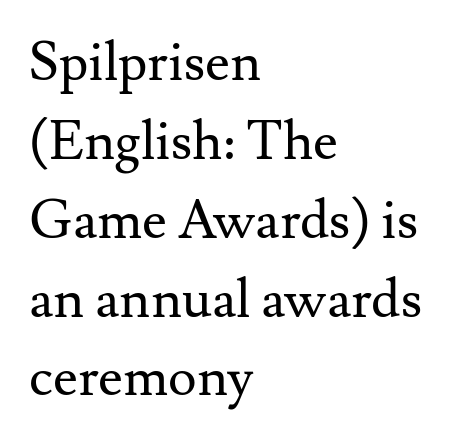
{"serif": "yes", "italic": "no", "bold": "no", "weight": "regular", "width": "normal", "stroke_contrast": "medium", "x_height": "small", "monospaced": "no", "underline": "no", "align": "left", "line_spacing": "normal", "line_spacing_ratio": 1.46, "letter_spacing": "normal", "letter_spacing_em": 0.0, "glyph_px": 54}
